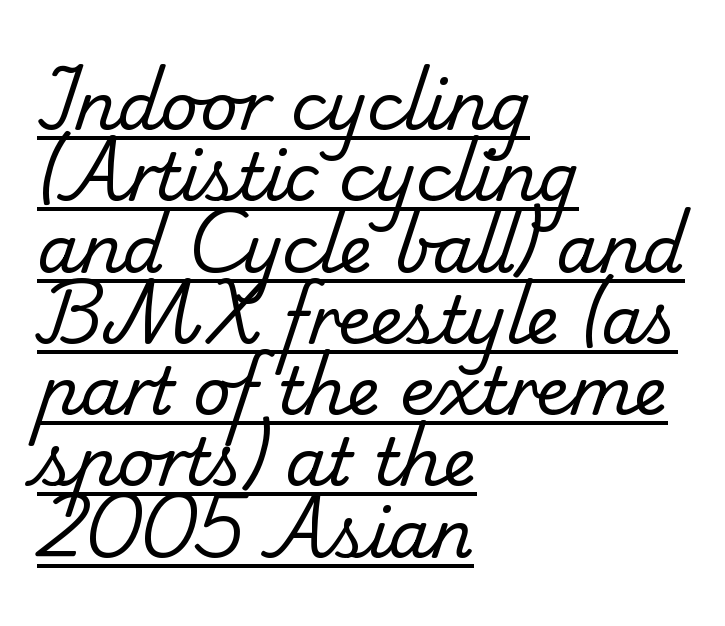
Q: Is the text bold? A: No.
Q: Is the typeface a serif or a sans-serif typeface? A: Serif.
Q: Is the text underlined? A: Yes.
Q: How is the paragraph aligned? A: Left-aligned.
Q: Is the spacing between letters normal or unusually wide? A: Normal.
Q: Is the spacing between lines tight, normal or loose? A: Tight.
Q: Width (condensed, normal, or wide)? A: Normal.
Q: Stroke contrast? A: Low.
Q: x-height? A: Small.
Q: Monospaced? A: No.
